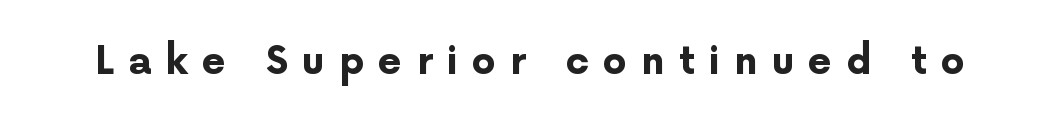
The image shows 38 px bold sans-serif type, upright; set unusually wide letter spacing (+0.37 em), not underlined; low stroke contrast and a medium x-height.
